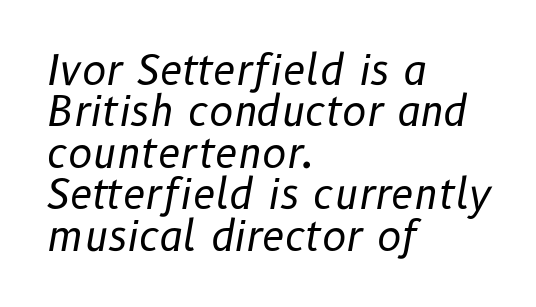
Q: Is the text bold? A: No.
Q: Is the text italic (slanted)? A: Yes, it leans right by about 10 degrees.
Q: Is the text underlined? A: No.
Q: How is the paragraph aligned? A: Left-aligned.
Q: Is the spacing between letters normal or unusually wide? A: Normal.
Q: Is the spacing between lines tight, normal or loose? A: Tight.
Q: Width (condensed, normal, or wide)? A: Normal.
Q: Stroke contrast? A: Low.
Q: x-height? A: Medium.
Q: Monospaced? A: No.
